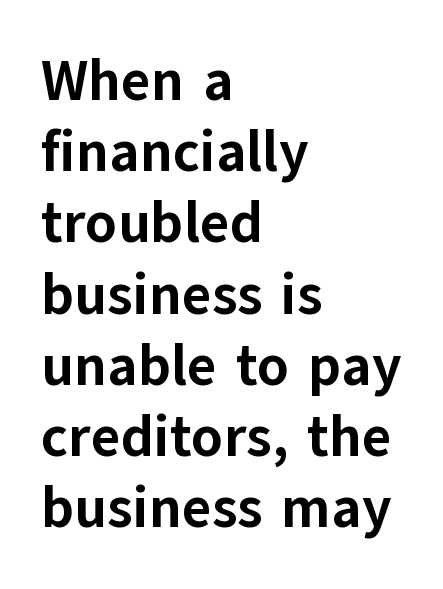
{"serif": "no", "italic": "no", "bold": "yes", "weight": "bold", "width": "normal", "stroke_contrast": "low", "x_height": "medium", "monospaced": "no", "underline": "no", "align": "left", "line_spacing": "normal", "line_spacing_ratio": 1.25, "letter_spacing": "normal", "letter_spacing_em": 0.0, "glyph_px": 57}
